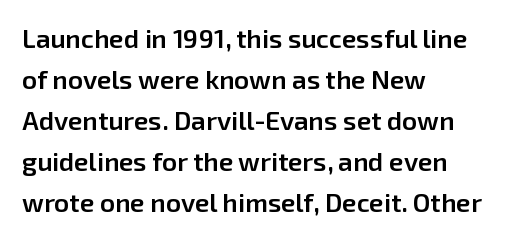
{"italic": "no", "bold": "semi", "underline": "no", "align": "left", "line_spacing": "normal", "line_spacing_ratio": 1.58, "letter_spacing": "normal", "letter_spacing_em": 0.0, "glyph_px": 26}
